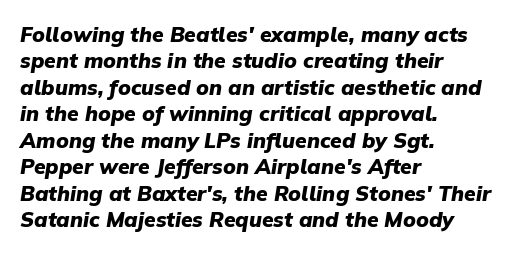
Q: Is the text bold? A: Yes.
Q: Is the text italic (slanted)? A: Yes, it leans right by about 9 degrees.
Q: Is the text underlined? A: No.
Q: How is the paragraph aligned? A: Left-aligned.
Q: Is the spacing between letters normal or unusually wide? A: Normal.
Q: Is the spacing between lines tight, normal or loose? A: Normal.
